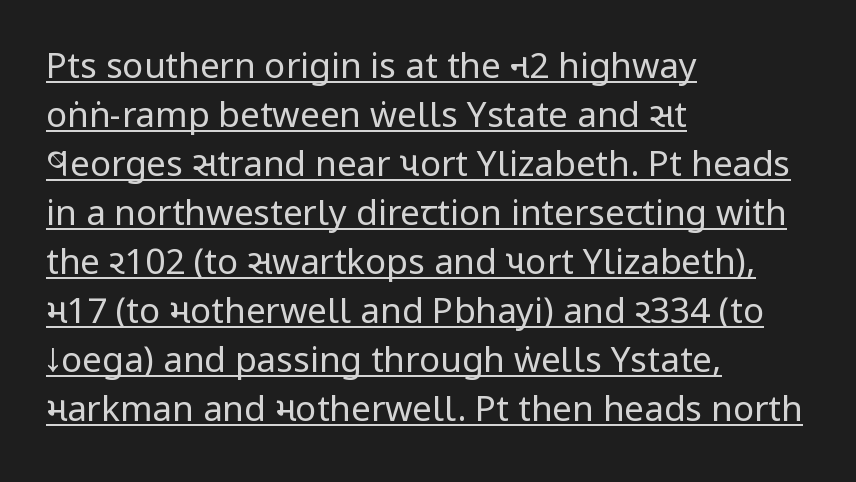
The image shows 35 px regular-weight, condensed sans-serif type, upright; set left-aligned, normal line spacing (1.4x), normal letter spacing, underlined; low stroke contrast and a large x-height.
